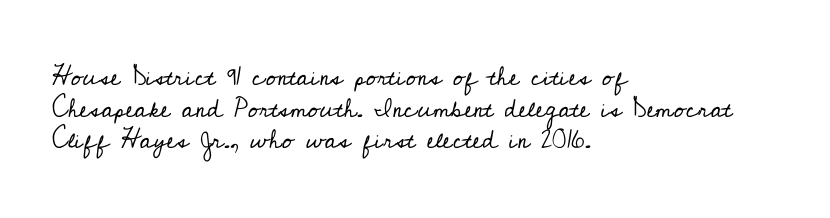
The image shows 26 px text type; set left-aligned, line spacing 1.22x, normal letter spacing, not underlined.
